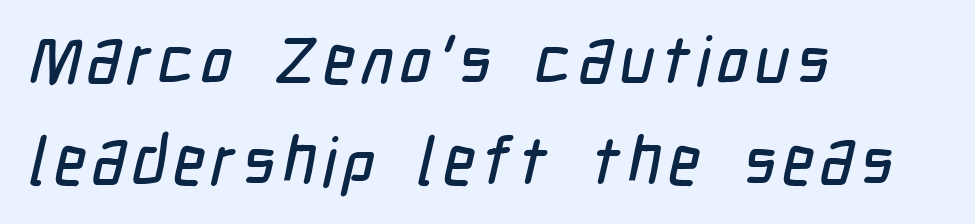
The image shows 67 px condensed sans-serif type; set left-aligned, normal line spacing (1.51x), not underlined; low stroke contrast and a medium x-height.
